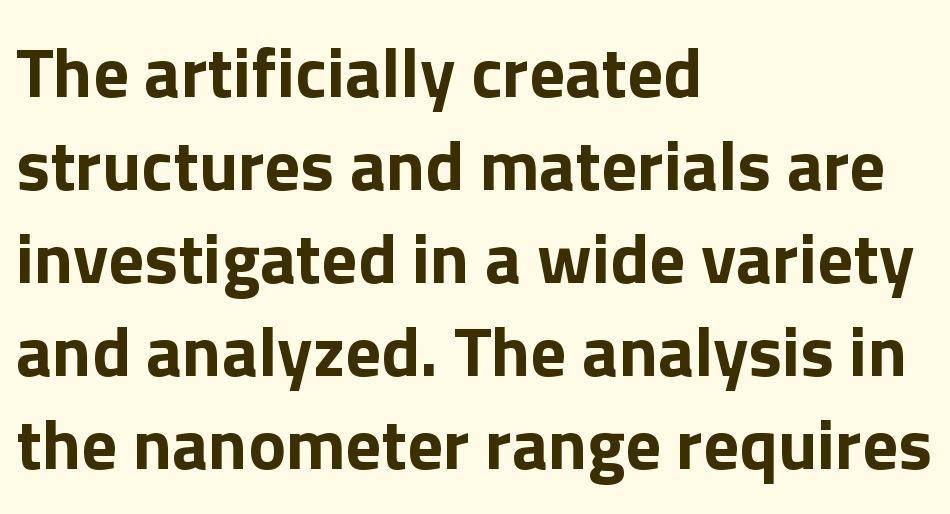
Look at the stroke-to-counter ratio: heavy, a bold. The glyphs are unaccompanied by any horizontal stroke below them. Typeset ragged right — the left edge is the straight one. These lines keep a tight, regular rhythm from letter to letter. Is this a sans? Yes — the strokes have no serifs.
